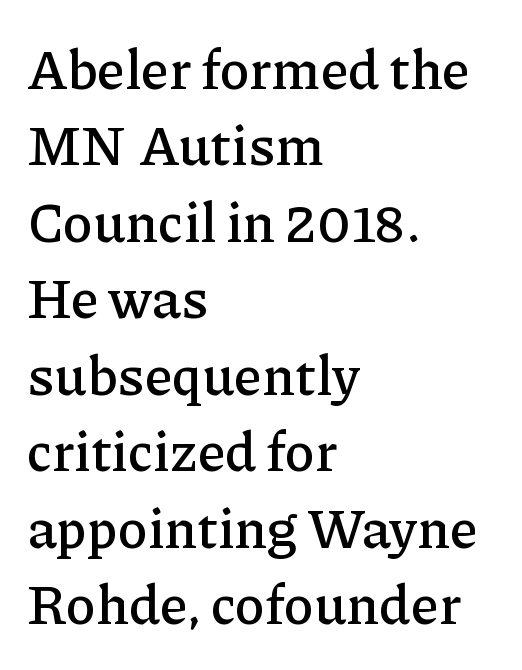
Posture: vertical. Proportional: the letters do not fall into vertical columns. Type style note: has serifs. Rule under the text: the space is simply empty. Horizontal alignment here is leftward, the default for most running prose. Compared with typical paragraphs, the rows here are spaced about the same.
